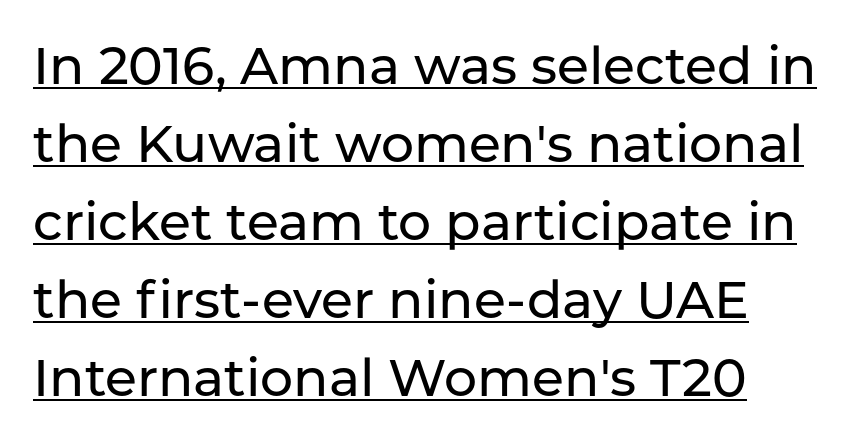
The image shows 52 px sans-serif type, upright; set normal line spacing (1.5x), normal letter spacing, underlined; low stroke contrast and a medium x-height.
